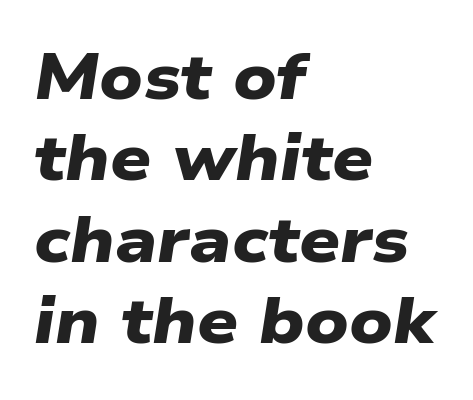
Q: Is the text bold? A: Yes.
Q: Is the typeface a serif or a sans-serif typeface? A: Sans-serif.
Q: Is the text underlined? A: No.
Q: How is the paragraph aligned? A: Left-aligned.
Q: Is the spacing between letters normal or unusually wide? A: Normal.
Q: Is the spacing between lines tight, normal or loose? A: Normal.
Q: Width (condensed, normal, or wide)? A: Wide.
Q: Stroke contrast? A: Low.
Q: x-height? A: Medium.
Q: Monospaced? A: No.
